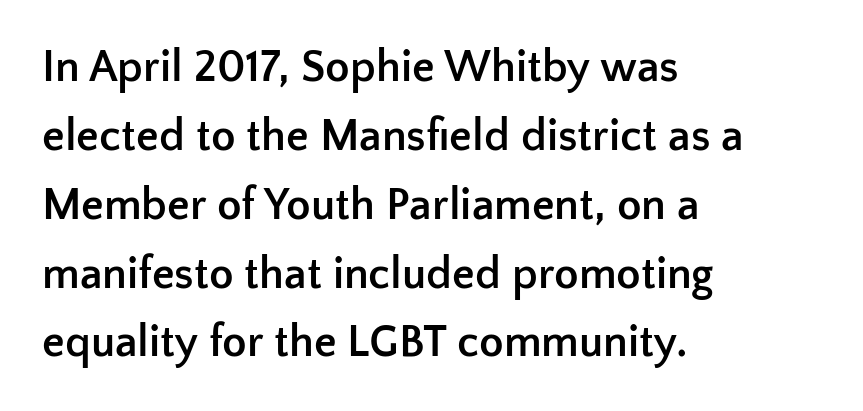
On the weight axis this lands at bold, roughly 700. Plain, unruled lines of type. This sample uses a sans-serif face. Compared with a centered layout, this one pins lines to the left instead. Nobody touched the tracking dial on this one. Do the characters align in a grid? No, the font is proportional.
